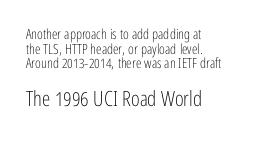
{"italic": "no", "bold": "no", "underline": "no", "align": "left", "line_spacing": "tight", "line_spacing_ratio": 1.05, "letter_spacing": "normal", "letter_spacing_em": 0.0, "larger_block": "second", "size_ratio": 1.5, "glyph_px": 21}
